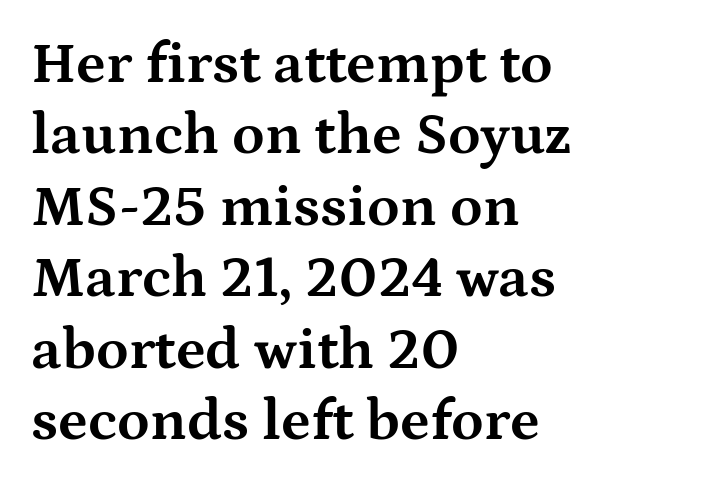
Q: Is the text bold? A: Yes.
Q: Is the text italic (slanted)? A: No, it is upright.
Q: Is the typeface a serif or a sans-serif typeface? A: Serif.
Q: Is the text underlined? A: No.
Q: How is the paragraph aligned? A: Left-aligned.
Q: Is the spacing between letters normal or unusually wide? A: Normal.
Q: Width (condensed, normal, or wide)? A: Wide.
Q: Stroke contrast? A: Medium.
Q: x-height? A: Medium.
Q: Monospaced? A: No.
